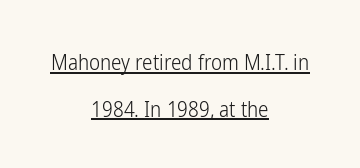
Visually the block forms a symmetrical silhouette, jagged on both flanks. Decoration check: the copy is underlined. Leading: increased. The face looks like a standard text weight, possibly lighter. The line texture is even and compact thanks to regular tracking.
